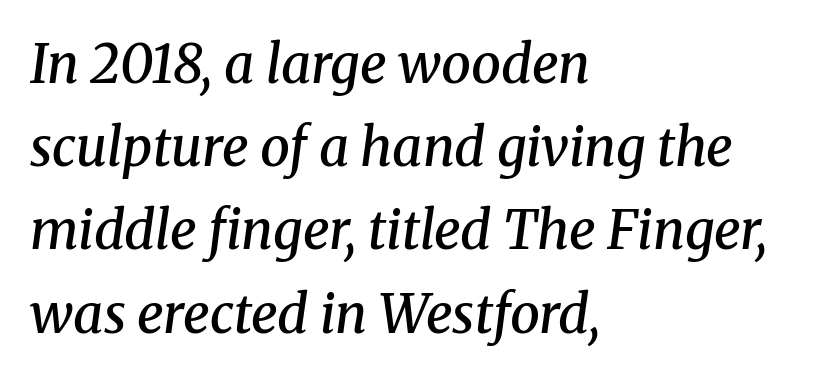
Heft: intermediate — a semibold. The lines in this sample share a left origin and differ only in where they stop. One glance says typical: line gaps are just what's usual. The foot of each line stays bare and open. The line texture is even and compact thanks to regular tracking.
